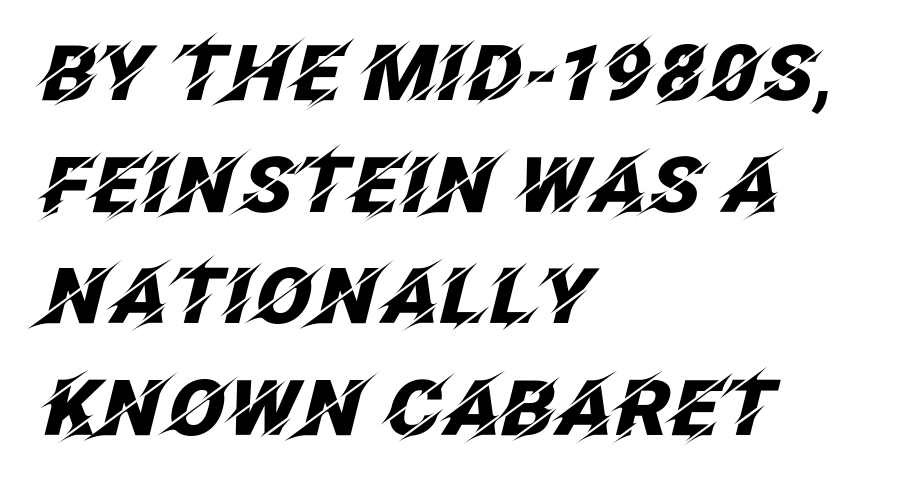
Q: Is the text bold? A: Yes.
Q: Is the text italic (slanted)? A: Yes, it leans right by about 12 degrees.
Q: Is the text underlined? A: No.
Q: How is the paragraph aligned? A: Left-aligned.
Q: Is the spacing between letters normal or unusually wide? A: Normal.
Q: Is the spacing between lines tight, normal or loose? A: Normal.
Q: Width (condensed, normal, or wide)? A: Normal.
Q: Stroke contrast? A: Low.
Q: x-height? A: Large.
Q: Monospaced? A: No.
